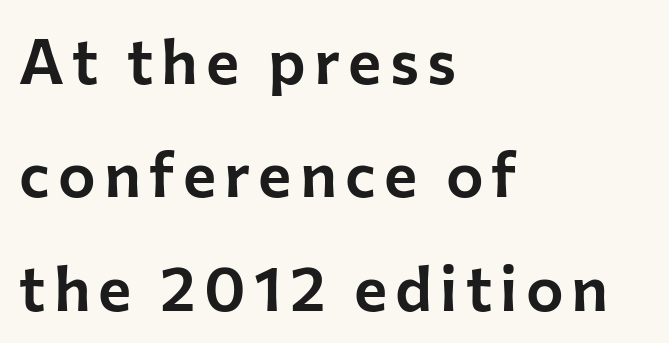
Q: Is the text italic (slanted)? A: No, it is upright.
Q: Is the typeface a serif or a sans-serif typeface? A: Sans-serif.
Q: Is the text underlined? A: No.
Q: How is the paragraph aligned? A: Left-aligned.
Q: Width (condensed, normal, or wide)? A: Normal.
Q: Stroke contrast? A: Low.
Q: x-height? A: Medium.
Q: Monospaced? A: No.
